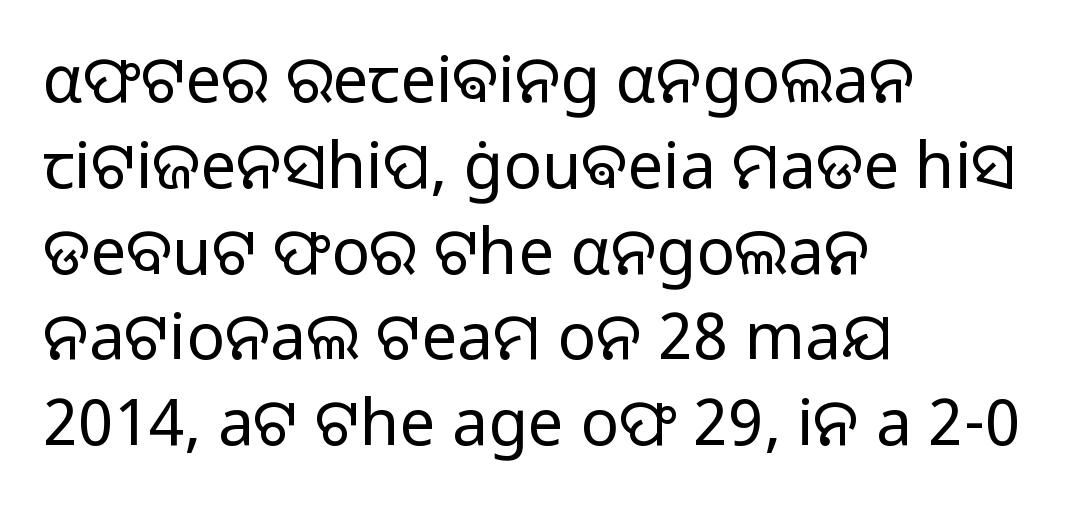
The weight tops out at a normal text grade. What's the leading like? Ordinary, nothing unusual. The rag falls on the right side of this text block. Each word holds together tightly as a unit, with standard inter-letter gaps.
